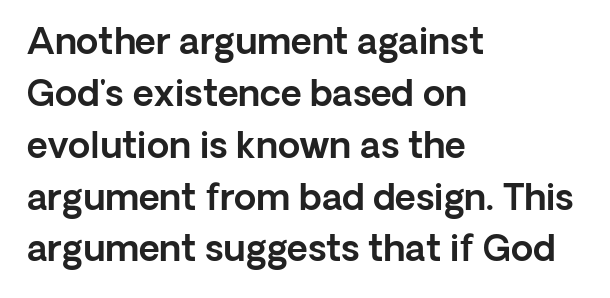
Teacher's note: observe the even left margin — that is flush-left alignment. The passage shown is typed in a proportional face where columns would drift. Vertical spacing — default. The characters display no serif detailing; their extremities are plain. The line texture is even and compact thanks to regular tracking. Do the letters lean? They stand straight.
